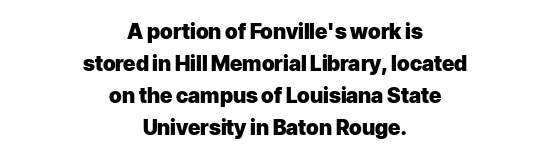
{"italic": "no", "bold": "yes", "underline": "no", "align": "center", "line_spacing": "normal", "line_spacing_ratio": 1.53, "letter_spacing": "normal", "letter_spacing_em": 0.0, "glyph_px": 21}
